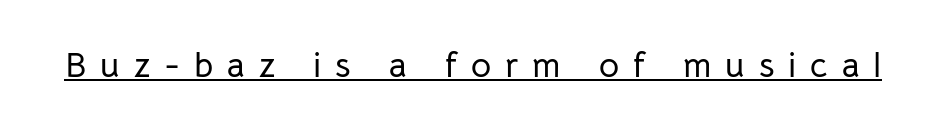
{"serif": "no", "italic": "no", "width": "normal", "stroke_contrast": "low", "x_height": "medium", "monospaced": "no", "underline": "yes", "letter_spacing": "wide", "letter_spacing_em": 0.4, "glyph_px": 35}
